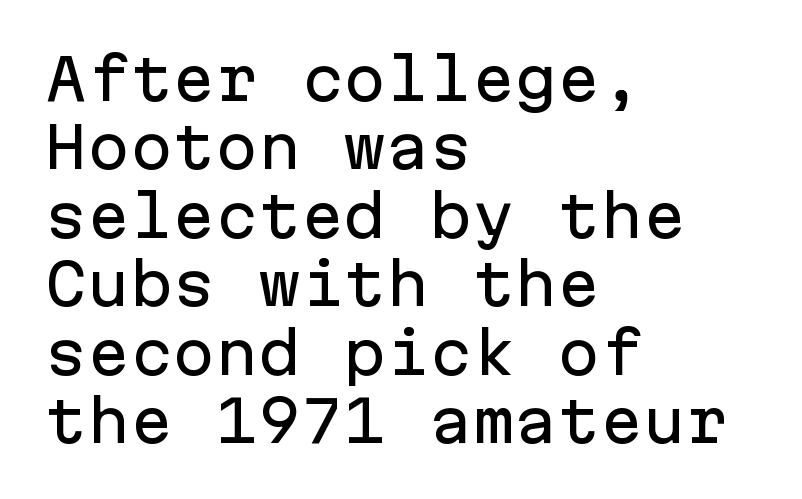
Q: Is the text italic (slanted)? A: No, it is upright.
Q: Is the typeface a serif or a sans-serif typeface? A: Sans-serif.
Q: Is the text underlined? A: No.
Q: How is the paragraph aligned? A: Left-aligned.
Q: Is the spacing between letters normal or unusually wide? A: Normal.
Q: Width (condensed, normal, or wide)? A: Normal.
Q: Stroke contrast? A: Low.
Q: x-height? A: Medium.
Q: Monospaced? A: Yes.
